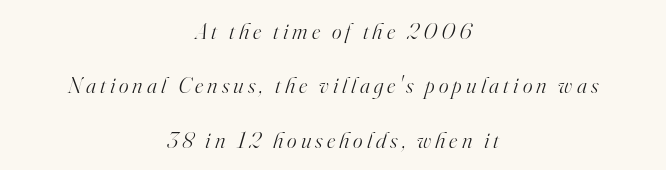
Q: Is the text bold? A: No.
Q: Is the text italic (slanted)? A: Yes, it leans right by about 16 degrees.
Q: Is the text underlined? A: No.
Q: How is the paragraph aligned? A: Centered.
Q: Is the spacing between lines tight, normal or loose? A: Loose.
